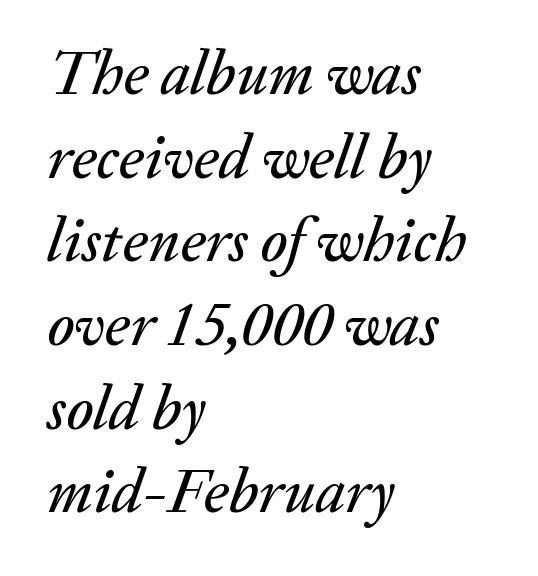
Q: Is the text italic (slanted)? A: Yes, it leans right by about 20 degrees.
Q: Is the text underlined? A: No.
Q: How is the paragraph aligned? A: Left-aligned.
Q: Is the spacing between letters normal or unusually wide? A: Normal.
Q: Is the spacing between lines tight, normal or loose? A: Normal.
Q: Width (condensed, normal, or wide)? A: Normal.
Q: Stroke contrast? A: Medium.
Q: x-height? A: Medium.
Q: Monospaced? A: No.
